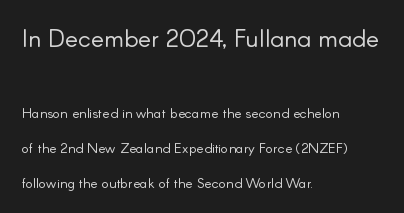
Q: Is the text bold? A: No.
Q: Is the text italic (slanted)? A: No, it is upright.
Q: Is the text underlined? A: No.
Q: How is the paragraph aligned? A: Left-aligned.
Q: Is the spacing between letters normal or unusually wide? A: Normal.
Q: Is the spacing between lines tight, normal or loose? A: Loose.
Q: Which block of text is set in a larger size, the first (top) or the second (bottom)? A: The first (top) one.
